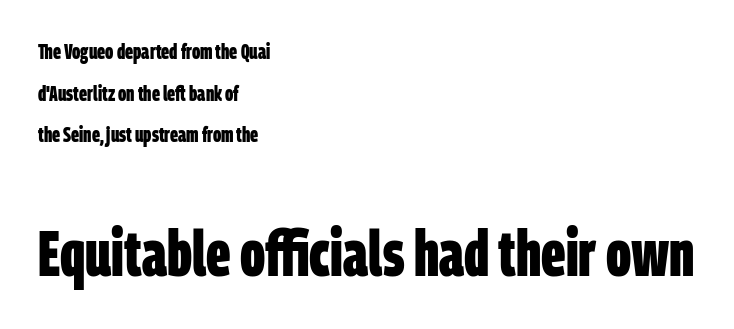
The image shows 64 px bold, condensed sans-serif type; set left-aligned, loose line spacing (1.98x), normal letter spacing, not underlined; the second (bottom) block is 3.05x larger; low stroke contrast and a large x-height.
